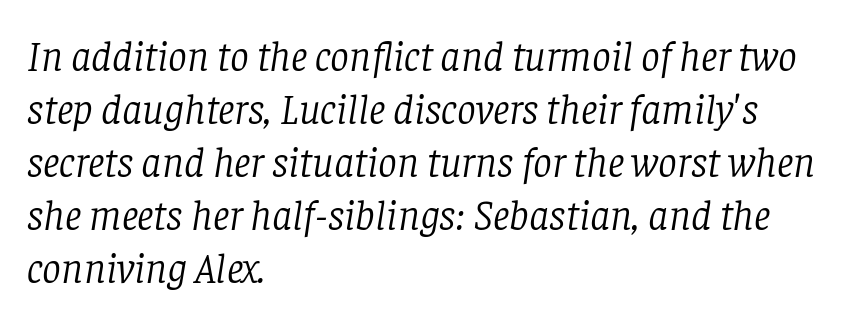
{"serif": "yes", "italic": "yes", "lean": "right", "slant_degrees": 8, "bold": "no", "weight": "light", "width": "normal", "stroke_contrast": "low", "x_height": "large", "monospaced": "no", "underline": "no", "align": "left", "line_spacing": "normal", "line_spacing_ratio": 1.26, "letter_spacing": "normal", "letter_spacing_em": 0.0, "glyph_px": 42}
